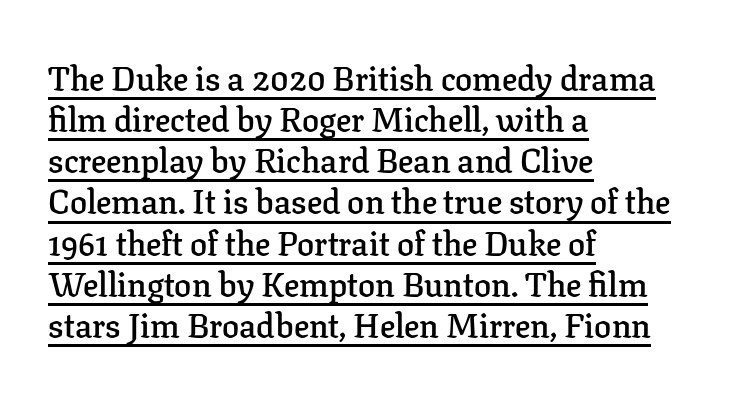
The image shows 34 px semibold serif type, upright; set left-aligned, line spacing 1.21x, normal letter spacing, underlined; low stroke contrast and a medium x-height.
